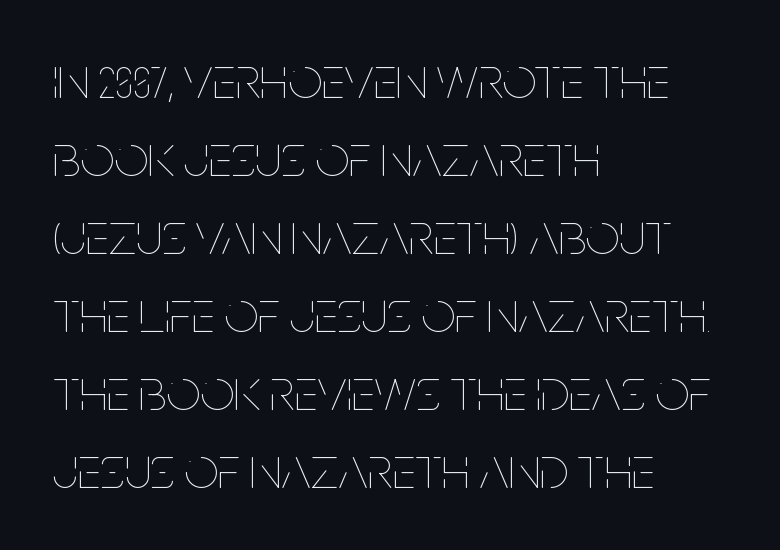
Q: Is the text bold? A: No.
Q: Is the text italic (slanted)? A: No, it is upright.
Q: Is the text underlined? A: No.
Q: How is the paragraph aligned? A: Left-aligned.
Q: Is the spacing between letters normal or unusually wide? A: Normal.
Q: Is the spacing between lines tight, normal or loose? A: Normal.
Q: Width (condensed, normal, or wide)? A: Condensed.
Q: Stroke contrast? A: Low.
Q: x-height? A: Large.
Q: Monospaced? A: No.
